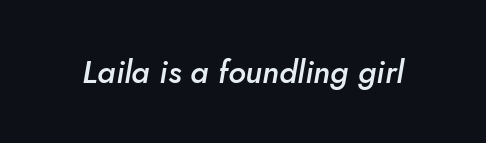
Q: Is the text bold? A: Semi-bold.
Q: Is the text italic (slanted)? A: Yes, it leans right by about 10 degrees.
Q: Is the text underlined? A: No.
Q: Is the spacing between letters normal or unusually wide? A: Normal.
Q: Width (condensed, normal, or wide)? A: Normal.
Q: Stroke contrast? A: Low.
Q: x-height? A: Small.
Q: Monospaced? A: No.
